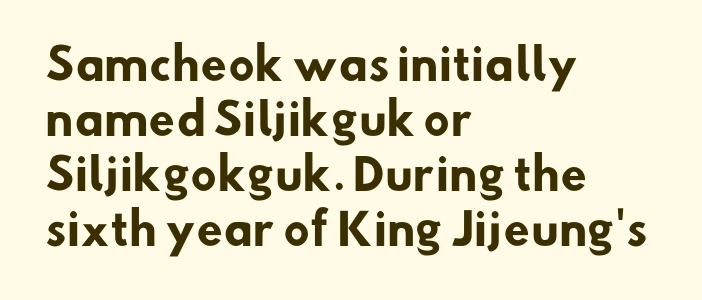
{"serif": "no", "bold": "yes", "weight": "heavy", "width": "normal", "stroke_contrast": "low", "x_height": "small", "monospaced": "no", "underline": "no", "align": "left", "line_spacing": "normal", "line_spacing_ratio": 1.28, "letter_spacing": "normal", "letter_spacing_em": 0.0, "glyph_px": 43}
